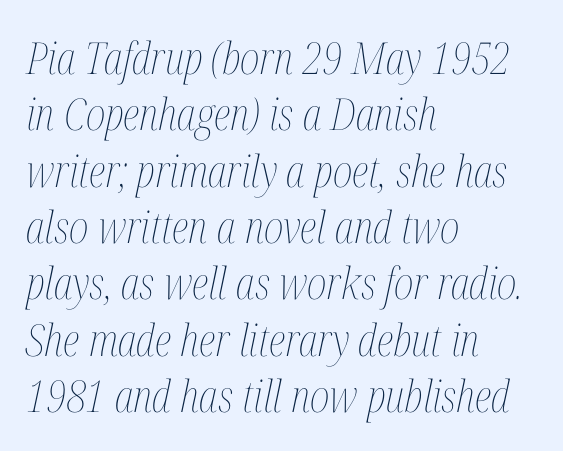
Short note: letters normally spaced. Descenders hang freely into open space. Ink coverage per letter is moderate at most. In terms of leading, this rendering sits right in the middle.
